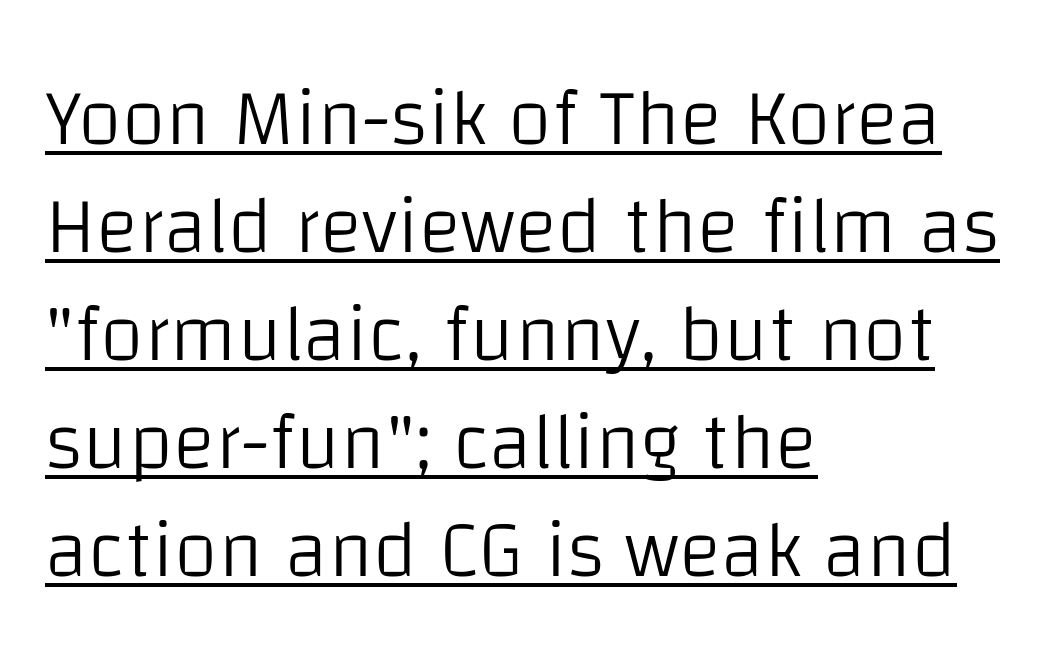
{"serif": "no", "italic": "no", "bold": "no", "weight": "light", "width": "normal", "stroke_contrast": "low", "x_height": "large", "monospaced": "no", "underline": "yes", "align": "left", "line_spacing": "normal", "line_spacing_ratio": 1.35, "letter_spacing": "normal", "letter_spacing_em": 0.0, "glyph_px": 80}
